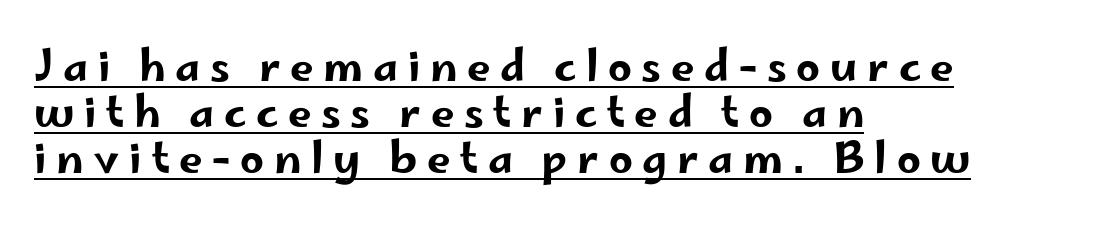
Very little white space separates one row of letters from the next. The axis of the letterforms is exactly vertical. Caption: expanded tracking, letters set apart. Compared with a centered layout, this one pins lines to the left instead. Unlike a traditional serif, this face leaves its strokes unadorned.
